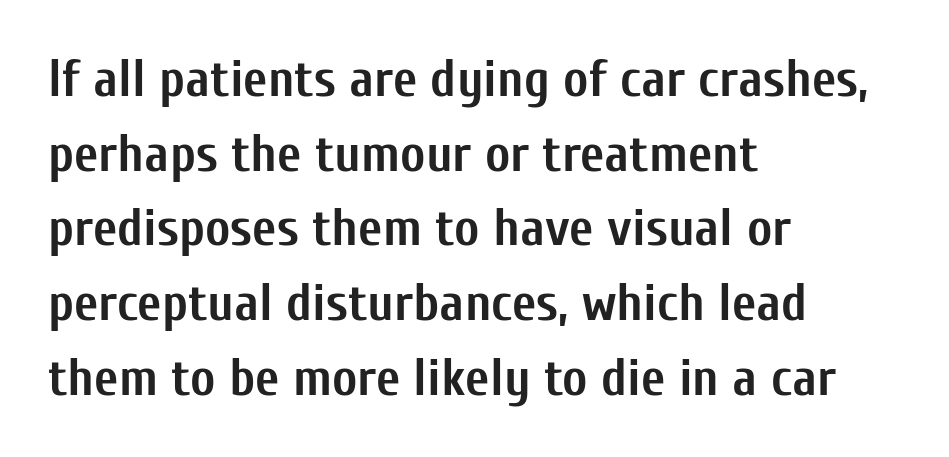
Q: Is the text bold? A: Yes.
Q: Is the text italic (slanted)? A: No, it is upright.
Q: Is the typeface a serif or a sans-serif typeface? A: Sans-serif.
Q: Is the text underlined? A: No.
Q: How is the paragraph aligned? A: Left-aligned.
Q: Is the spacing between letters normal or unusually wide? A: Normal.
Q: Is the spacing between lines tight, normal or loose? A: Normal.
Q: Width (condensed, normal, or wide)? A: Condensed.
Q: Stroke contrast? A: Low.
Q: x-height? A: Medium.
Q: Monospaced? A: No.
